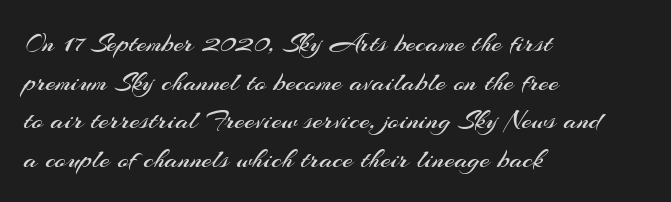
Q: Is the text bold? A: No.
Q: Is the text italic (slanted)? A: Yes.
Q: Is the typeface a serif or a sans-serif typeface? A: Sans-serif.
Q: Is the text underlined? A: No.
Q: How is the paragraph aligned? A: Left-aligned.
Q: Is the spacing between letters normal or unusually wide? A: Normal.
Q: Is the spacing between lines tight, normal or loose? A: Normal.
Q: Width (condensed, normal, or wide)? A: Normal.
Q: Stroke contrast? A: Medium.
Q: x-height? A: Small.
Q: Monospaced? A: No.
